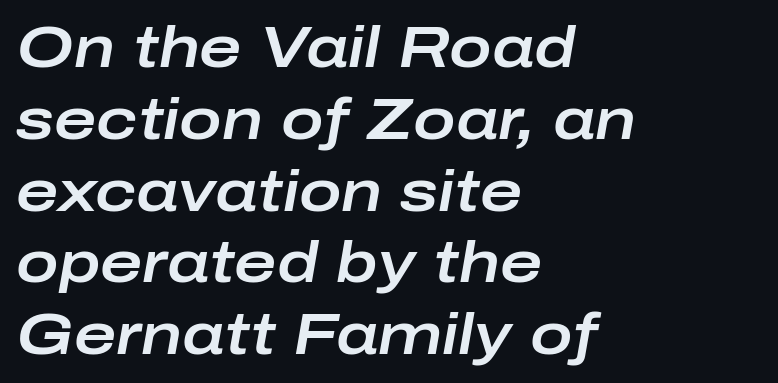
{"italic": "yes", "lean": "right", "slant_degrees": 10, "width": "wide", "stroke_contrast": "low", "x_height": "medium", "monospaced": "no", "underline": "no", "align": "left", "line_spacing": "normal", "line_spacing_ratio": 1.26, "letter_spacing": "normal", "letter_spacing_em": 0.0, "glyph_px": 57}
